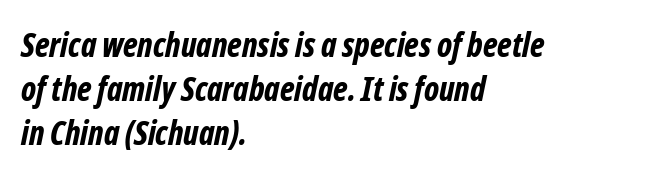
Q: Is the text bold? A: Yes.
Q: Is the text italic (slanted)? A: Yes, it leans right by about 12 degrees.
Q: Is the text underlined? A: No.
Q: How is the paragraph aligned? A: Left-aligned.
Q: Is the spacing between letters normal or unusually wide? A: Normal.
Q: Is the spacing between lines tight, normal or loose? A: Normal.
Q: Width (condensed, normal, or wide)? A: Condensed.
Q: Stroke contrast? A: Low.
Q: x-height? A: Medium.
Q: Monospaced? A: No.
